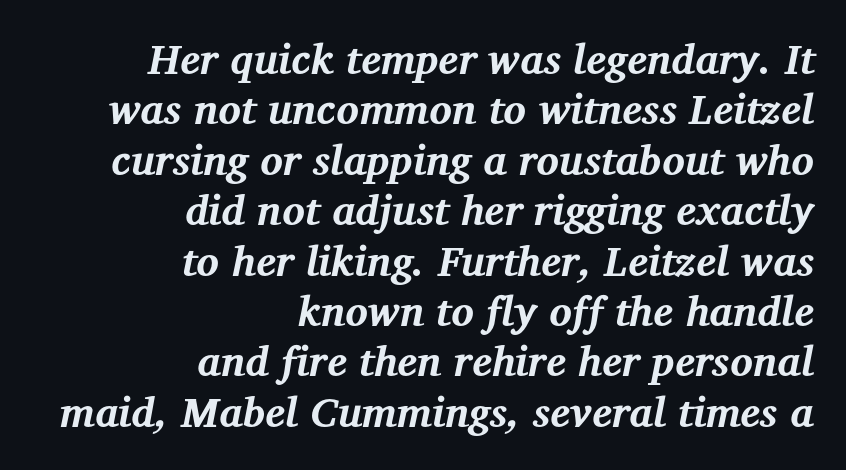
Stroke terminals: seriffed. The tracking reads as untouched default to a designer's eye. The characters look thick and weighty, a clear bold. Varying glyph widths throughout — classic text-font behaviour. Italic: yes, the glyphs are oblique.
